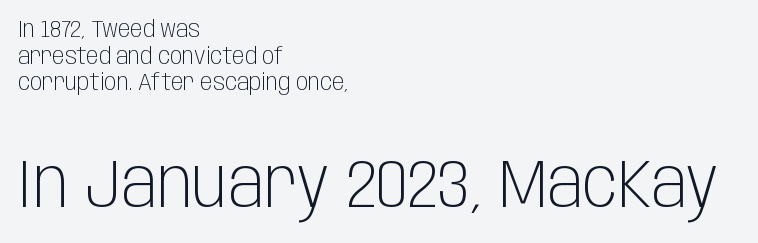
{"serif": "no", "italic": "no", "bold": "no", "weight": "light", "width": "condensed", "stroke_contrast": "low", "x_height": "large", "monospaced": "no", "underline": "no", "align": "left", "line_spacing_ratio": 1.16, "letter_spacing": "normal", "letter_spacing_em": 0.0, "larger_block": "second", "size_ratio": 2.96, "glyph_px": 68}
